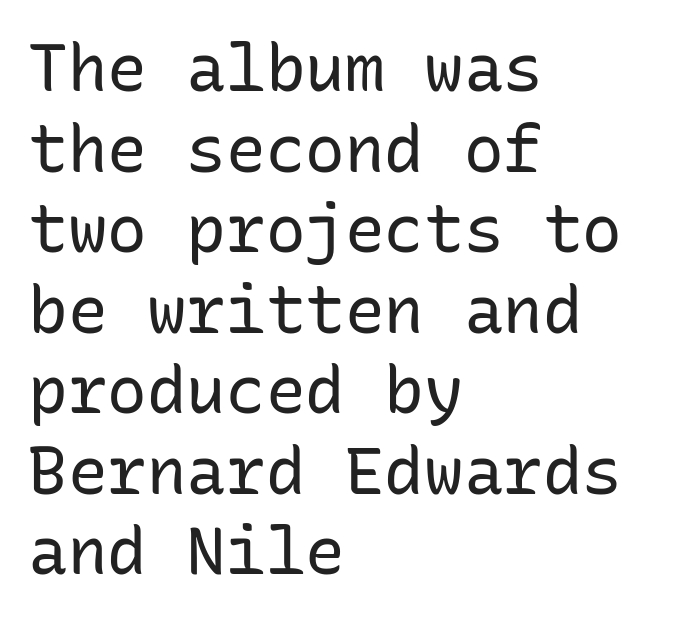
Stroke mass is kept to a normal reading level or below. These lines were composed using upright roman letters. The glyphs are unaccompanied by any horizontal stroke below them. The letters march in equal steps, a hallmark of fixed-pitch type. Letter spacing: default. Casual observation: everything's shoved over to the left.
